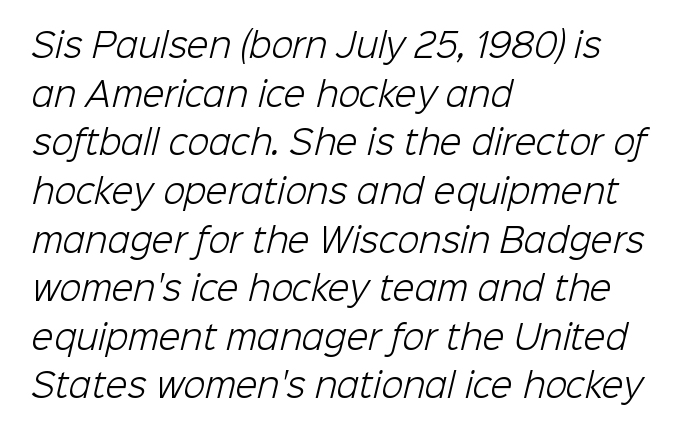
Quick note: underline off. Character widths vary here, with narrow letters taking less room than wide ones. Serifs: no, the terminals of the letterforms are clean. Stroke thickness stays within the range of a standard reading face or lighter.
